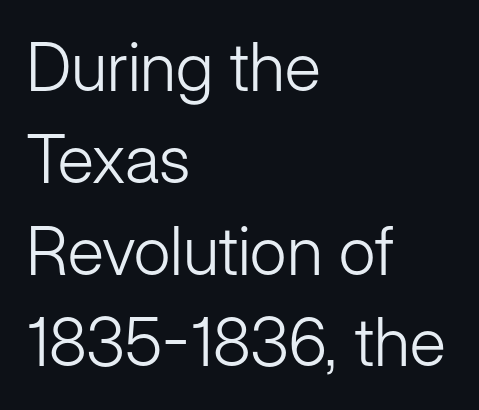
The font sits on the lighter half of the weight spectrum, regular included. Compared with a centered layout, this one pins lines to the left instead. You could call the tracking neutral — neither tight nor loose. Type without underlining.
